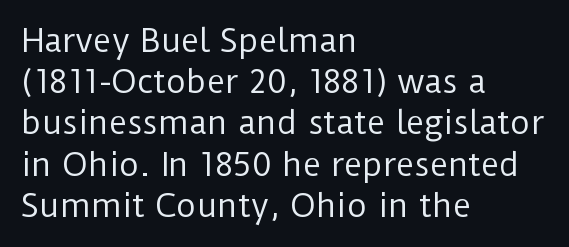
{"serif": "no", "italic": "no", "bold": "no", "weight": "regular", "width": "normal", "stroke_contrast": "low", "x_height": "medium", "monospaced": "no", "underline": "no", "align": "left", "line_spacing": "normal", "line_spacing_ratio": 1.33, "letter_spacing": "normal", "letter_spacing_em": 0.0, "glyph_px": 31}
